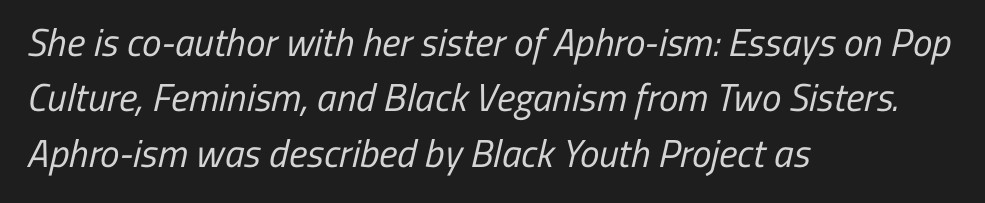
The image shows 39 px regular-weight, condensed sans-serif type; set left-aligned, normal line spacing (1.42x), normal letter spacing, not underlined; low stroke contrast and a medium x-height.
